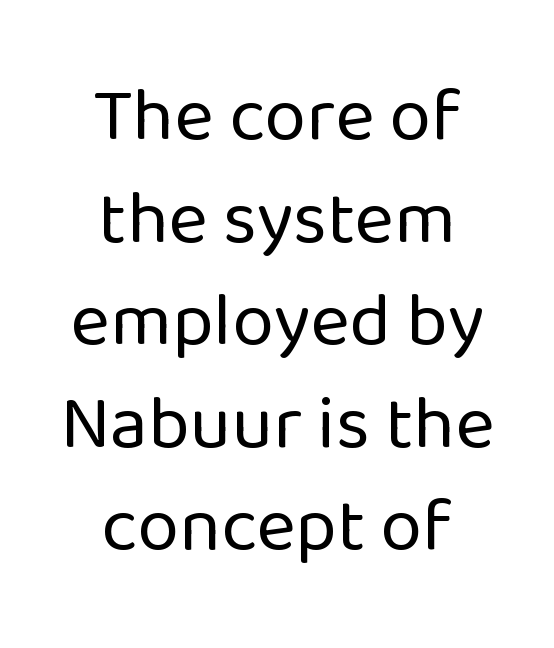
Italic: no, the glyphs are upright roman. Look at the tracking — it's just the regular setting, nothing added. In CSS terms this would be text-align: center. This reads as an unemphasized weight, regular at the heaviest. The rendering uses a moderate line-height, typical for paragraphs. Underlining? Definitely not there.
